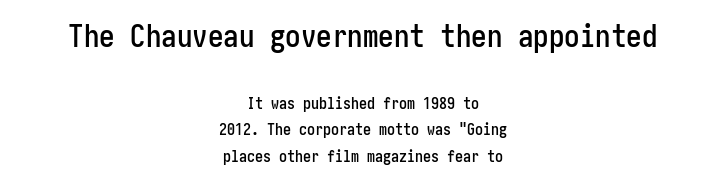
Quick note: not italic, upright. Typographically, this falls in the sans-serif category. The setting favours the middle, as headings and verse often do. Spacing between characters is what you'd get straight out of the box. Anything drawn beneath the words? Only blank space.
